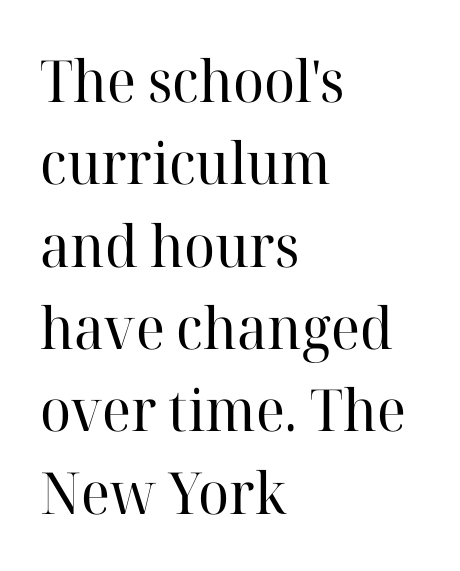
{"serif": "yes", "italic": "no", "bold": "no", "weight": "regular", "width": "normal", "stroke_contrast": "high", "x_height": "medium", "monospaced": "no", "underline": "no", "align": "left", "line_spacing": "normal", "line_spacing_ratio": 1.42, "letter_spacing": "normal", "letter_spacing_em": 0.0, "glyph_px": 58}
